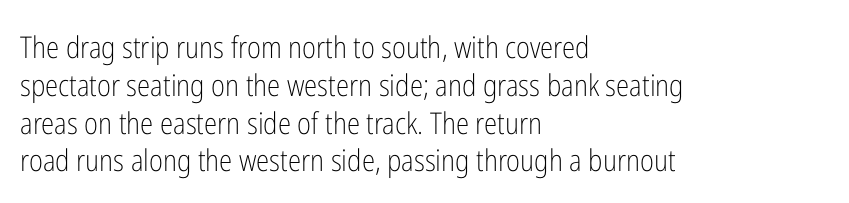
The image shows 30 px light, condensed sans-serif type, upright; set left-aligned, normal line spacing (1.26x), normal letter spacing, not underlined; low stroke contrast and a medium x-height.
